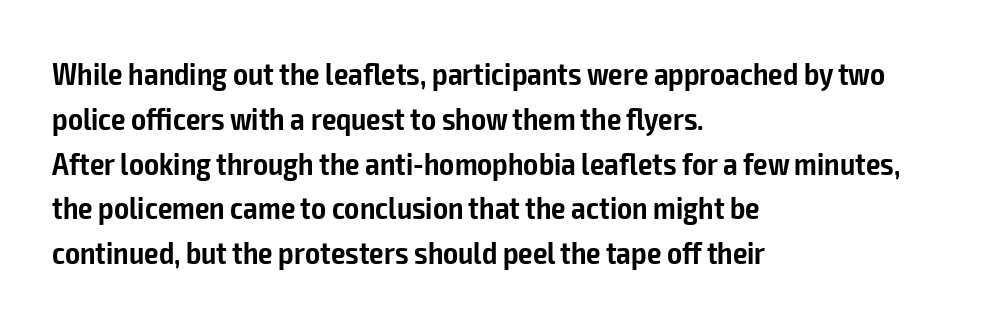
A classic flush-left, rag-right setting is used for this passage. These lines keep a tight, regular rhythm from letter to letter. Check the space under the baseline: it is left empty. Check where the strokes stop: nothing finishes them off — pure sans. Stroke thickness is moderately raised; the sample reads as semibold. Summary of vertical rhythm: regular, with standard interline spacing.
